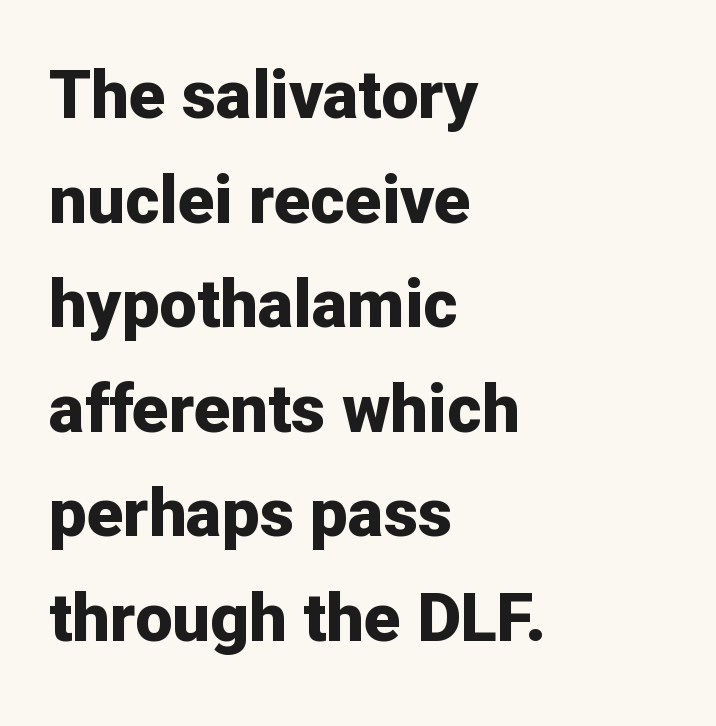
The image shows 67 px bold sans-serif type, upright; set left-aligned, normal line spacing (1.56x), normal letter spacing, not underlined; low stroke contrast and a medium x-height.
